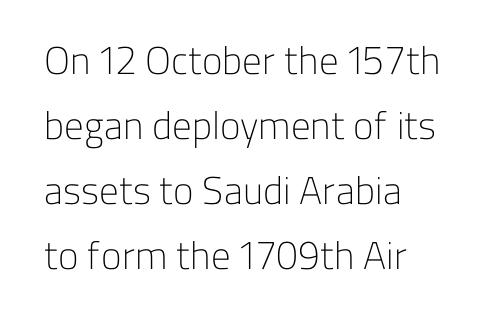
Q: Is the text bold? A: No.
Q: Is the text italic (slanted)? A: No, it is upright.
Q: Is the typeface a serif or a sans-serif typeface? A: Sans-serif.
Q: Is the text underlined? A: No.
Q: Is the spacing between letters normal or unusually wide? A: Normal.
Q: Is the spacing between lines tight, normal or loose? A: Normal.
Q: Width (condensed, normal, or wide)? A: Normal.
Q: Stroke contrast? A: Low.
Q: x-height? A: Medium.
Q: Monospaced? A: No.
